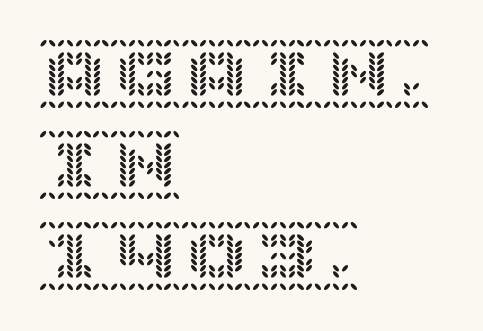
{"italic": "no", "width": "normal", "x_height": "large", "underline": "no", "align": "left", "line_spacing": "normal", "line_spacing_ratio": 1.28, "letter_spacing": "normal", "letter_spacing_em": 0.0, "glyph_px": 71}
